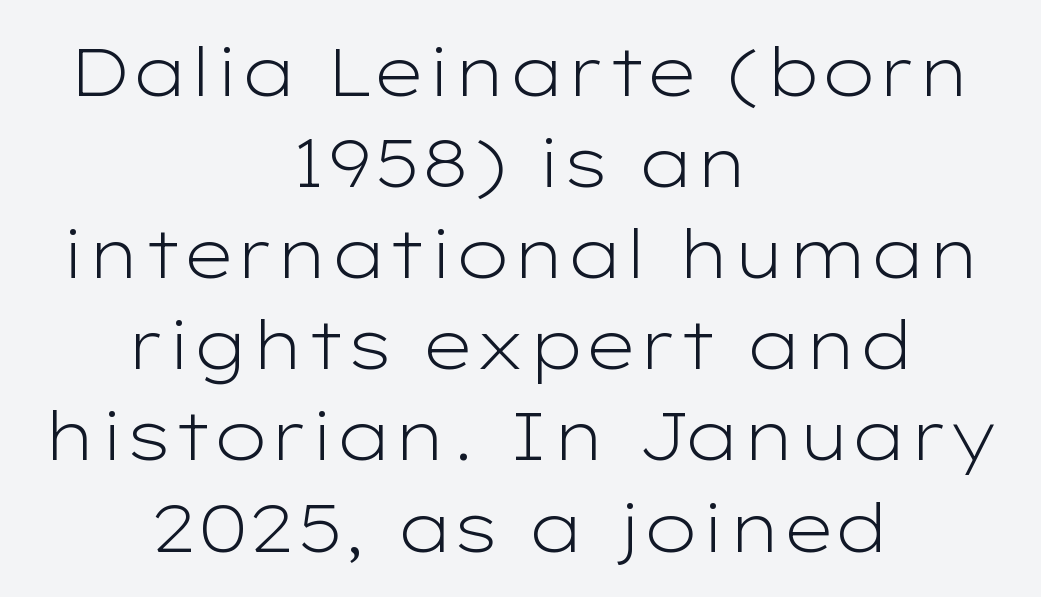
Honestly, there is no underline to notice here at all. Reading down the block, each line starts at a different indent, mirrored at its end. Inter-character spacing is left at the font's built-in metrics. Each letter keeps its own natural width here, so spacing adapts to shape. Font category for this specimen: sans-serif. Unlike italic type, these characters show no tilt at all.
